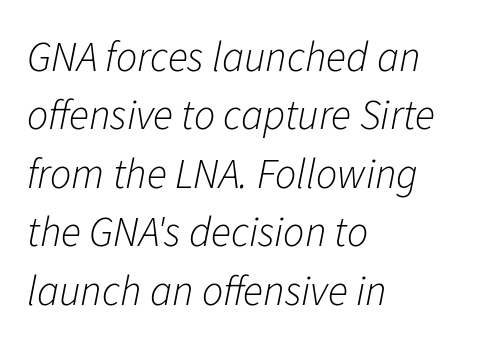
Casual observation: everything's shoved over to the left. How are the letters spaced? Ordinarily, with no added tracking. Summary of vertical rhythm: regular, with standard interline spacing. Italic: yes, the glyphs are oblique. Do the characters align in a grid? No, the font is proportional.
